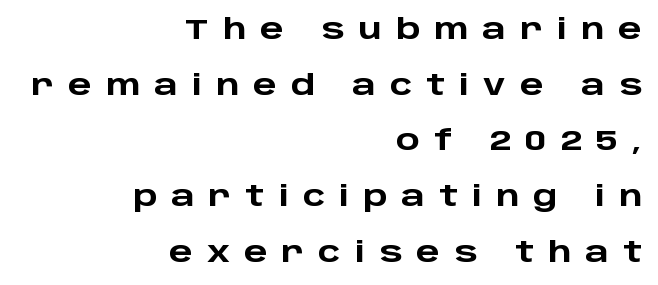
The image shows 28 px heavy, wide sans-serif type, upright; set right-aligned, loose line spacing (1.99x), unusually wide letter spacing (+0.5 em), not underlined; low stroke contrast and a large x-height.
